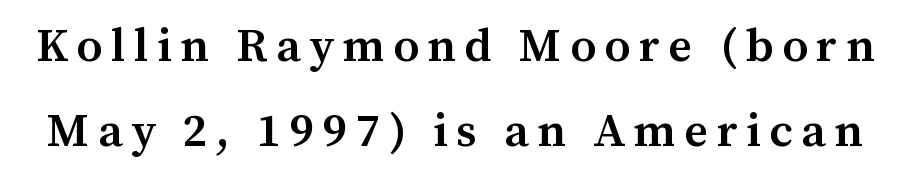
The image shows 47 px semibold serif type, upright; set line spacing 1.81x, not underlined; medium stroke contrast and a medium x-height.
